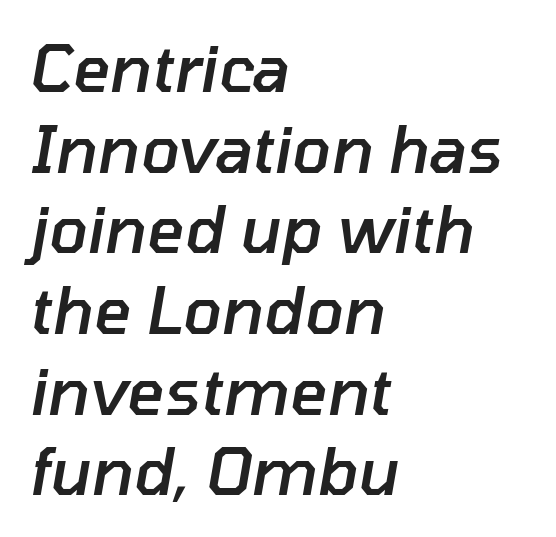
Nobody touched the tracking dial on this one. If you measured baseline to baseline, you'd find a middling distance. Stems and bowls a touch heavier than normal — semibold. Characters are canted at an angle relative to the baseline's perpendicular.
